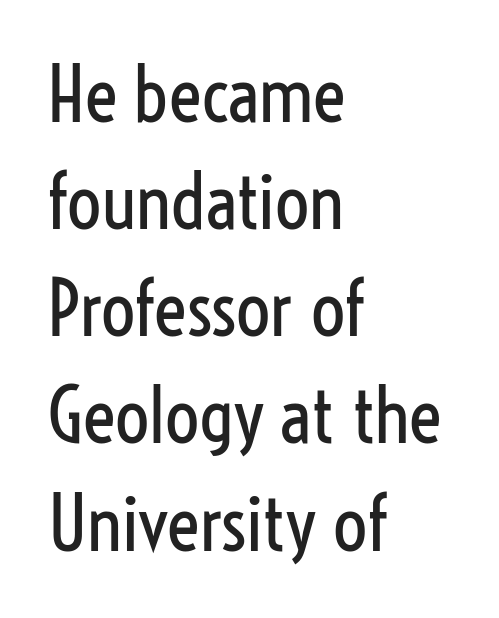
{"serif": "no", "italic": "no", "bold": "no", "weight": "regular", "width": "condensed", "stroke_contrast": "low", "x_height": "medium", "monospaced": "no", "underline": "no", "align": "left", "line_spacing": "normal", "line_spacing_ratio": 1.41, "letter_spacing": "normal", "letter_spacing_em": 0.0, "glyph_px": 76}
